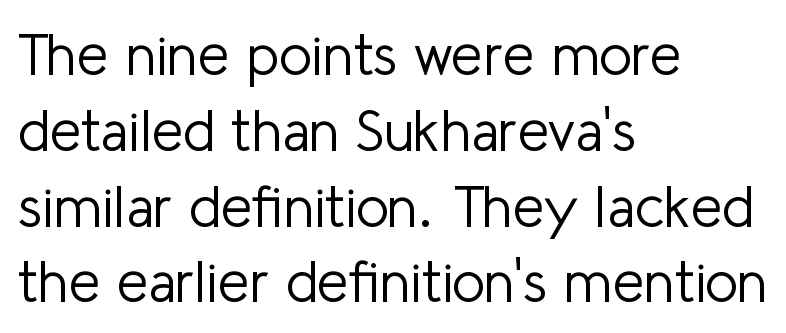
{"serif": "no", "italic": "no", "bold": "no", "weight": "light", "width": "normal", "stroke_contrast": "low", "x_height": "medium", "monospaced": "no", "underline": "no", "align": "left", "line_spacing": "normal", "line_spacing_ratio": 1.33, "letter_spacing": "normal", "letter_spacing_em": 0.0, "glyph_px": 57}
